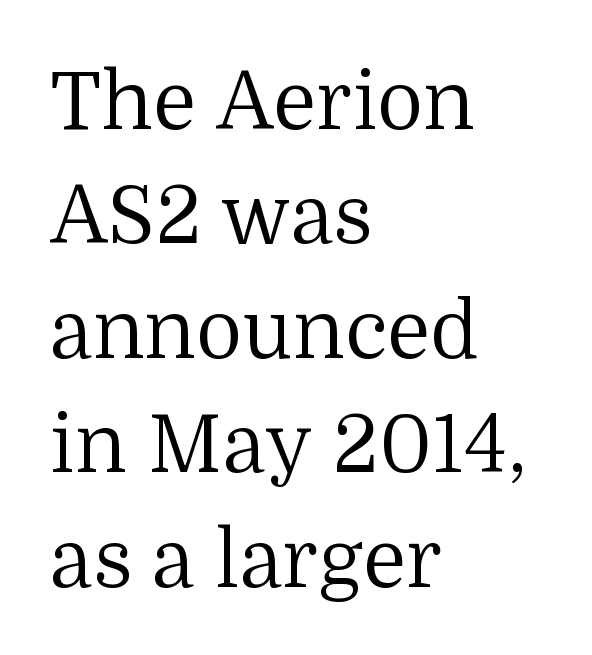
{"serif": "yes", "italic": "no", "bold": "no", "weight": "regular", "width": "normal", "stroke_contrast": "medium", "x_height": "medium", "monospaced": "no", "underline": "no", "align": "left", "line_spacing": "normal", "line_spacing_ratio": 1.43, "letter_spacing": "normal", "letter_spacing_em": 0.0, "glyph_px": 80}
